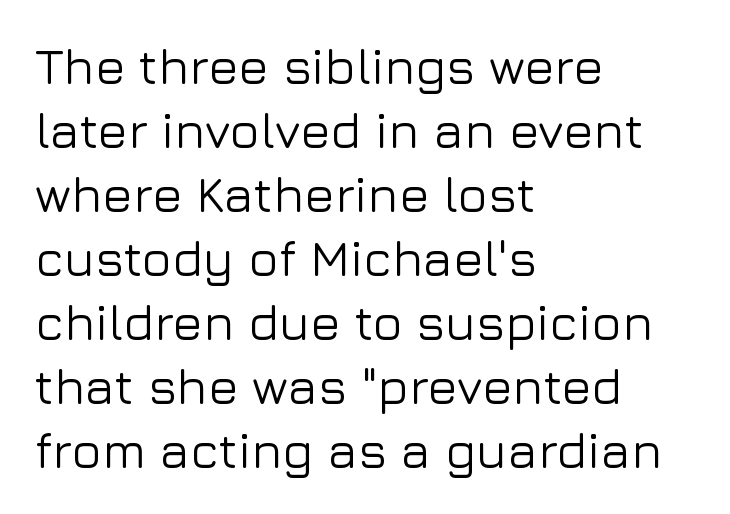
{"serif": "no", "italic": "no", "width": "normal", "stroke_contrast": "low", "x_height": "medium", "monospaced": "no", "underline": "no", "align": "left", "line_spacing": "normal", "line_spacing_ratio": 1.28, "letter_spacing": "normal", "letter_spacing_em": 0.0, "glyph_px": 50}
